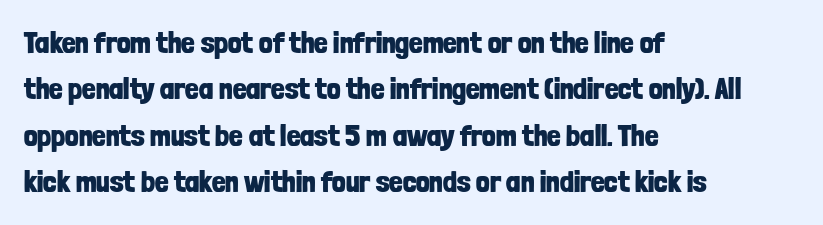
Q: Is the text bold? A: Yes.
Q: Is the text italic (slanted)? A: No, it is upright.
Q: Is the typeface a serif or a sans-serif typeface? A: Sans-serif.
Q: Is the text underlined? A: No.
Q: How is the paragraph aligned? A: Left-aligned.
Q: Is the spacing between letters normal or unusually wide? A: Normal.
Q: Is the spacing between lines tight, normal or loose? A: Normal.
Q: Width (condensed, normal, or wide)? A: Condensed.
Q: Stroke contrast? A: Low.
Q: x-height? A: Medium.
Q: Monospaced? A: No.
